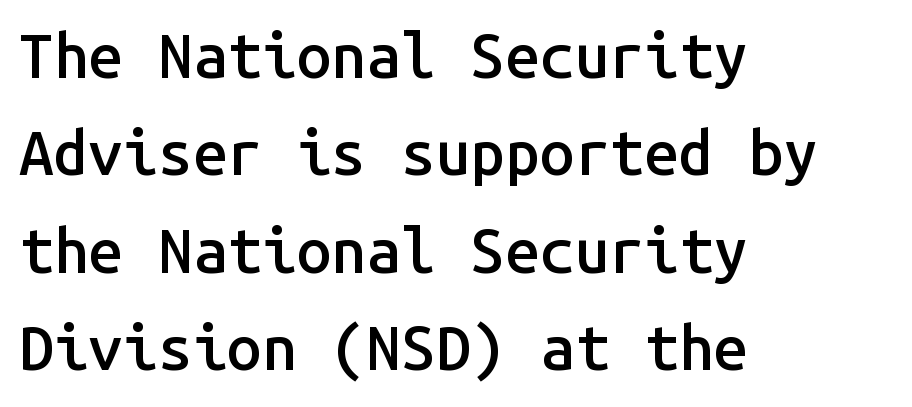
The text was rendered using a sans face with plain stroke endings. Check the space under the baseline: it is left empty. This block has exactly the height ordinary leading produces. The type sits square on the baseline with zero lean. Is the block centered? No — it sits flush against the left margin.
